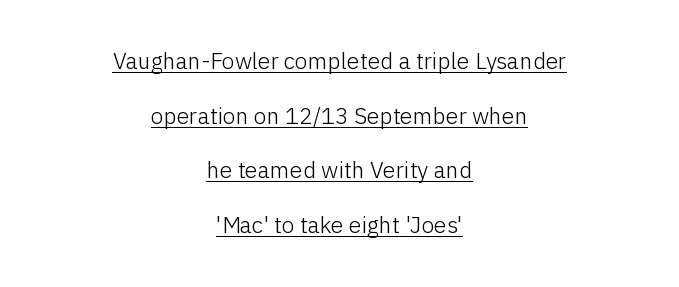
Q: Is the text bold? A: No.
Q: Is the text italic (slanted)? A: No, it is upright.
Q: Is the text underlined? A: Yes.
Q: How is the paragraph aligned? A: Centered.
Q: Is the spacing between letters normal or unusually wide? A: Normal.
Q: Is the spacing between lines tight, normal or loose? A: Loose.
